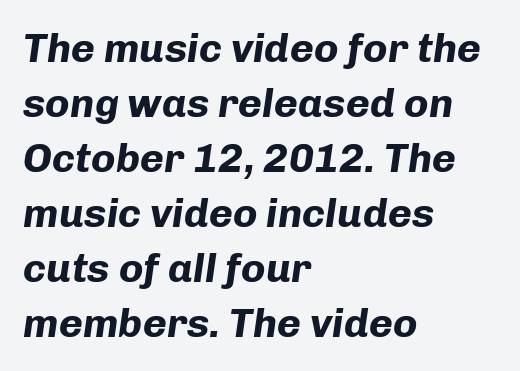
The image shows 41 px bold type, italic (leaning right); set left-aligned, normal line spacing (1.34x), normal letter spacing, not underlined; low stroke contrast and a medium x-height.
